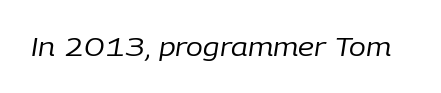
The image shows 25 px text type, italic (leaning right); set normal letter spacing, not underlined.
